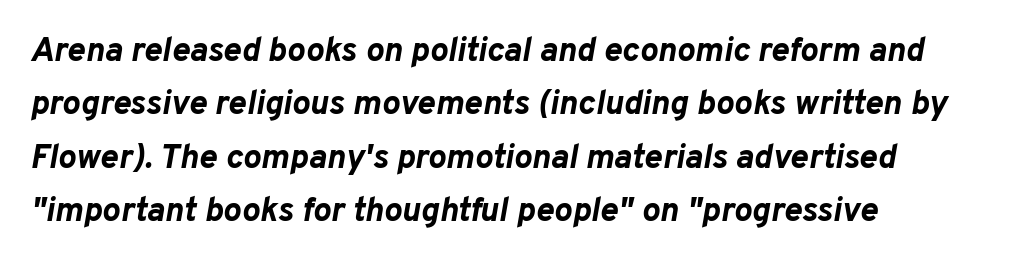
The image shows 34 px bold type, italic (leaning right); set left-aligned, normal line spacing (1.57x), normal letter spacing, not underlined; low stroke contrast and a medium x-height.
